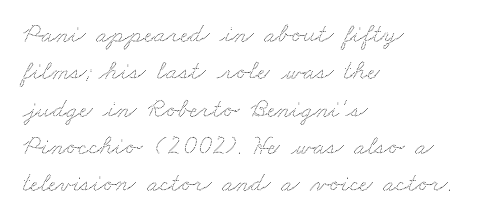
Q: Is the text underlined? A: No.
Q: How is the paragraph aligned? A: Left-aligned.
Q: Is the spacing between letters normal or unusually wide? A: Normal.
Q: Is the spacing between lines tight, normal or loose? A: Normal.
